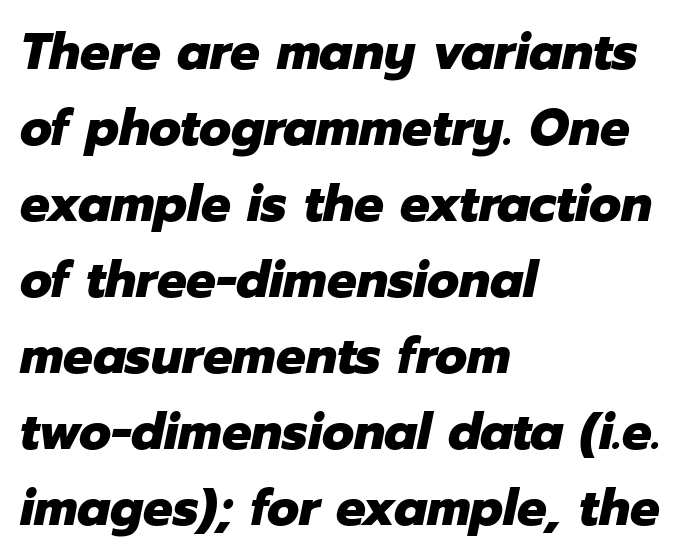
Q: Is the text bold? A: Yes.
Q: Is the text italic (slanted)? A: Yes, it leans right by about 12 degrees.
Q: Is the text underlined? A: No.
Q: How is the paragraph aligned? A: Left-aligned.
Q: Is the spacing between letters normal or unusually wide? A: Normal.
Q: Is the spacing between lines tight, normal or loose? A: Normal.
Q: Width (condensed, normal, or wide)? A: Normal.
Q: Stroke contrast? A: Low.
Q: x-height? A: Medium.
Q: Monospaced? A: No.
